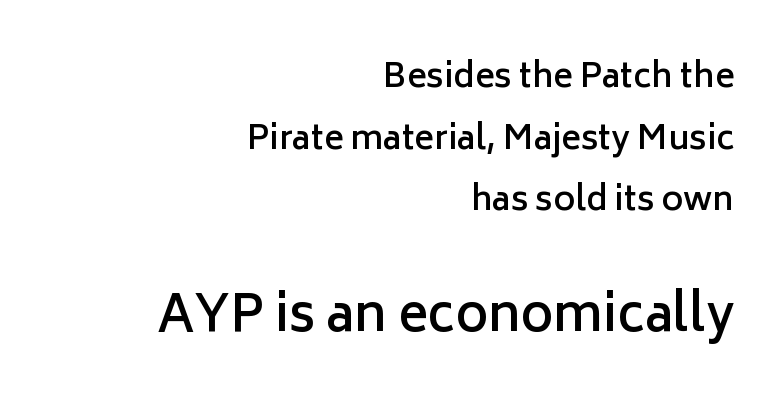
The image shows 50 px semibold sans-serif type, upright; set right-aligned, line spacing 1.87x, normal letter spacing, not underlined; the second (bottom) block is 1.52x larger; low stroke contrast and a medium x-height.
